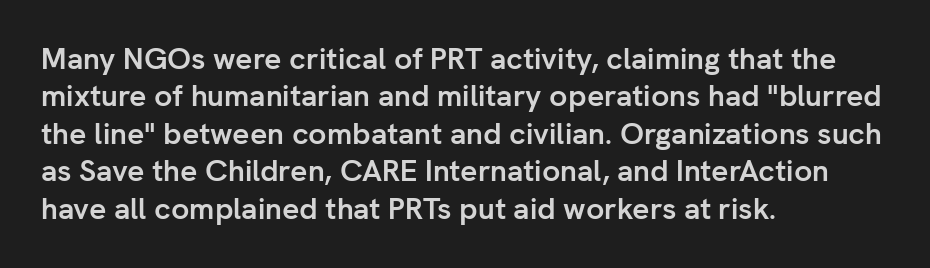
{"serif": "no", "italic": "no", "bold": "yes", "weight": "semibold", "width": "normal", "stroke_contrast": "low", "x_height": "medium", "monospaced": "no", "underline": "no", "align": "left", "line_spacing": "normal", "line_spacing_ratio": 1.25, "letter_spacing": "normal", "letter_spacing_em": 0.0, "glyph_px": 30}
